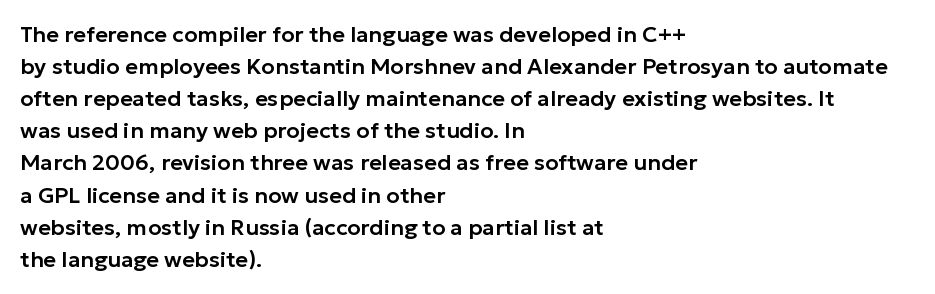
Q: Is the text italic (slanted)? A: No, it is upright.
Q: Is the text underlined? A: No.
Q: How is the paragraph aligned? A: Left-aligned.
Q: Is the spacing between letters normal or unusually wide? A: Normal.
Q: Is the spacing between lines tight, normal or loose? A: Normal.
